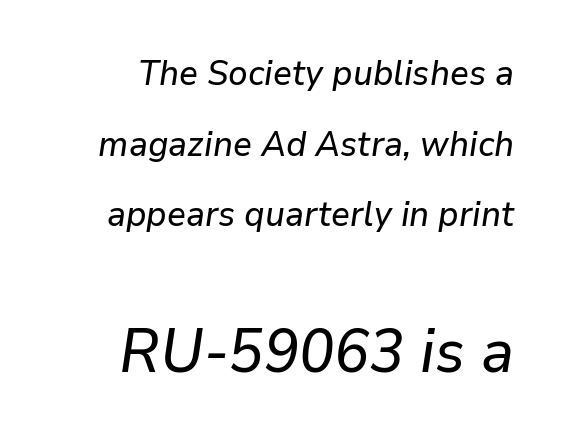
{"italic": "yes", "lean": "right", "slant_degrees": 9, "width": "normal", "stroke_contrast": "low", "x_height": "medium", "monospaced": "no", "underline": "no", "align": "right", "line_spacing": "loose", "line_spacing_ratio": 2.02, "letter_spacing": "normal", "letter_spacing_em": 0.0, "larger_block": "second", "size_ratio": 1.74, "glyph_px": 61}
